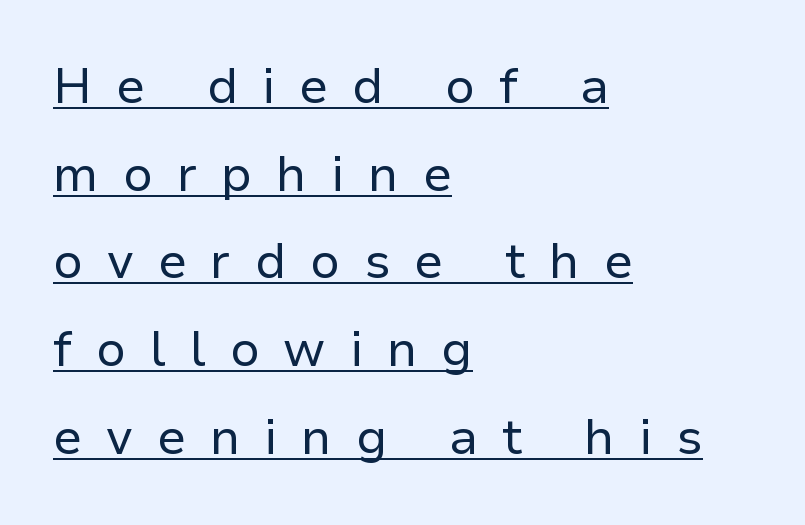
Check where the strokes stop: nothing finishes them off — pure sans. Upright lettering throughout. Weight: not bold — regular or lighter. Like a heading marked for emphasis, these lines bear an underscore. The paragraph shown leans on its left margin. Looks like regular typesetting: each glyph gets only the width it needs.
